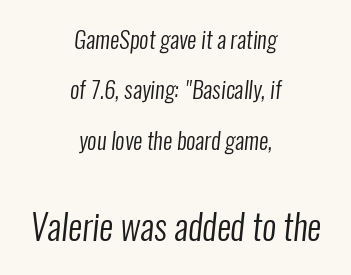
The image shows 35 px regular-weight, condensed sans-serif type; set centered, loose line spacing (2.19x), normal letter spacing, not underlined; the second (bottom) block is 1.52x larger; low stroke contrast and a medium x-height.
